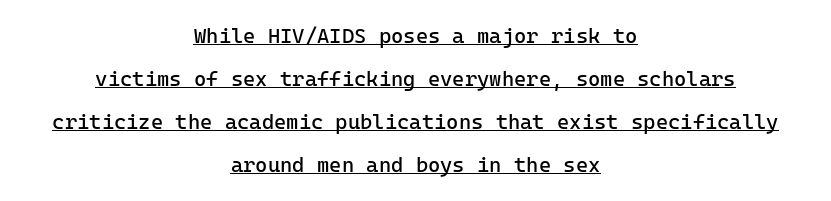
Observe the ordinary spacing: letters are neighbours, not strangers. Successive baselines arrive slowly, with a big drop between each. The whitespace from short lines is split evenly between both sides. A continuous stroke trails under the words, as in a hyperlink. Stroke mass is kept to a normal reading level or below. Unlike italic type, these characters show no tilt at all.
